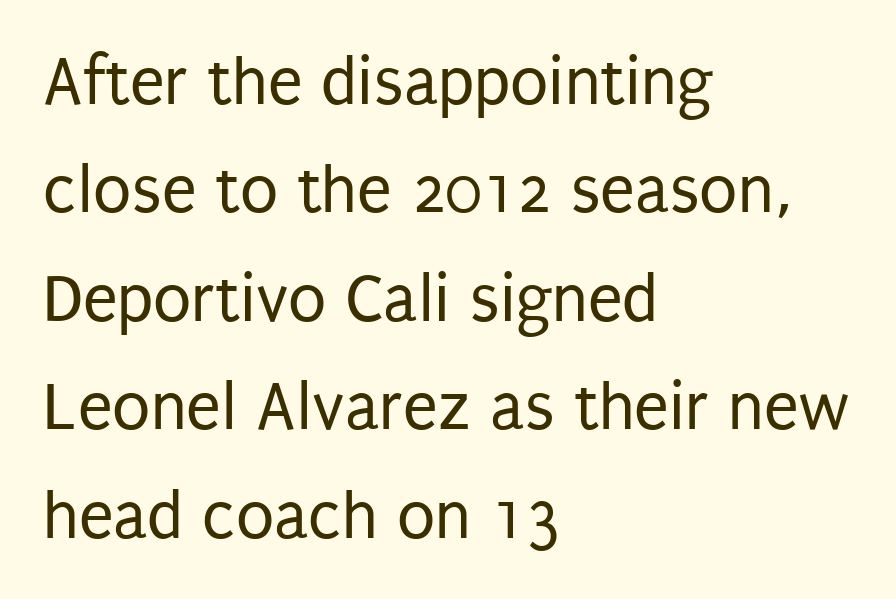
The image shows 70 px regular-weight, condensed sans-serif type, upright; set left-aligned, normal line spacing (1.55x), normal letter spacing, not underlined; low stroke contrast and a large x-height.
